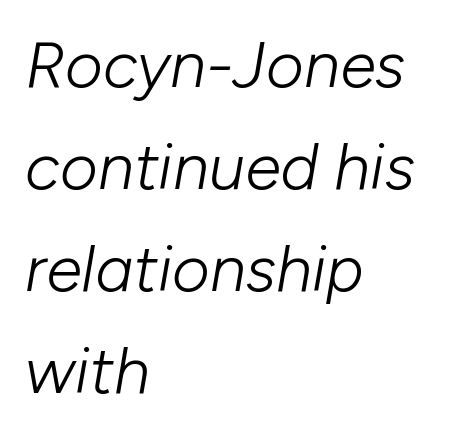
Q: Is the text bold? A: No.
Q: Is the text italic (slanted)? A: Yes, it leans right by about 10 degrees.
Q: Is the text underlined? A: No.
Q: How is the paragraph aligned? A: Left-aligned.
Q: Is the spacing between letters normal or unusually wide? A: Normal.
Q: Is the spacing between lines tight, normal or loose? A: Normal.
Q: Width (condensed, normal, or wide)? A: Normal.
Q: Stroke contrast? A: Low.
Q: x-height? A: Medium.
Q: Monospaced? A: No.
